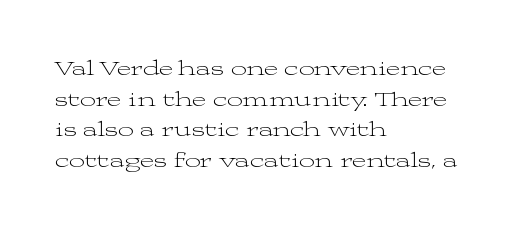
Q: Is the text bold? A: No.
Q: Is the text italic (slanted)? A: No, it is upright.
Q: Is the text underlined? A: No.
Q: How is the paragraph aligned? A: Left-aligned.
Q: Is the spacing between letters normal or unusually wide? A: Normal.
Q: Is the spacing between lines tight, normal or loose? A: Normal.
